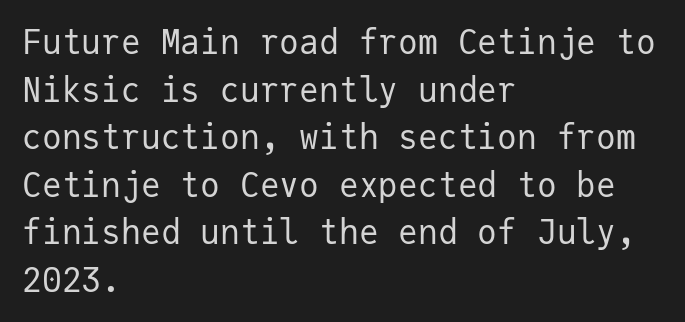
Q: Is the text bold? A: No.
Q: Is the text italic (slanted)? A: No, it is upright.
Q: Is the typeface a serif or a sans-serif typeface? A: Sans-serif.
Q: Is the text underlined? A: No.
Q: How is the paragraph aligned? A: Left-aligned.
Q: Is the spacing between letters normal or unusually wide? A: Normal.
Q: Is the spacing between lines tight, normal or loose? A: Normal.
Q: Width (condensed, normal, or wide)? A: Normal.
Q: Stroke contrast? A: Low.
Q: x-height? A: Medium.
Q: Monospaced? A: Yes.
